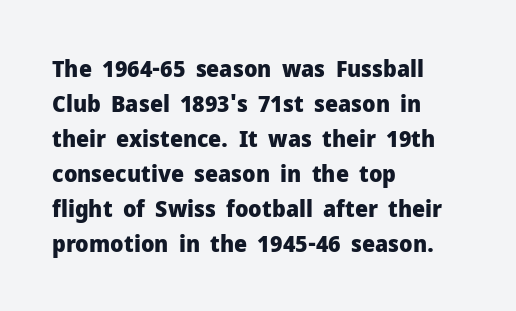
Q: Is the text bold? A: Yes.
Q: Is the text italic (slanted)? A: No, it is upright.
Q: Is the text underlined? A: No.
Q: How is the paragraph aligned? A: Left-aligned.
Q: Is the spacing between letters normal or unusually wide? A: Normal.
Q: Is the spacing between lines tight, normal or loose? A: Normal.
